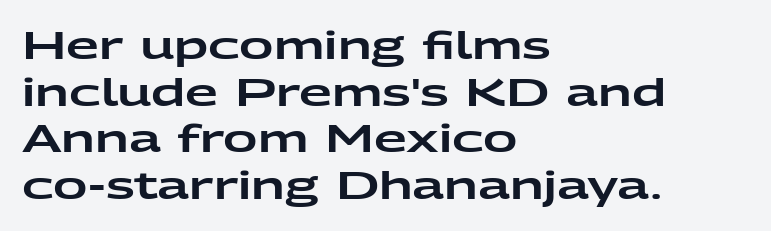
{"serif": "no", "italic": "no", "width": "wide", "stroke_contrast": "low", "x_height": "medium", "monospaced": "no", "underline": "no", "align": "left", "line_spacing_ratio": 1.23, "letter_spacing": "normal", "letter_spacing_em": 0.0, "glyph_px": 38}
